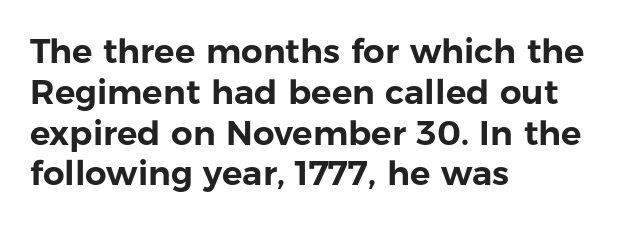
{"serif": "no", "italic": "no", "width": "normal", "stroke_contrast": "low", "x_height": "medium", "monospaced": "no", "underline": "no", "align": "left", "line_spacing_ratio": 1.2, "letter_spacing": "normal", "letter_spacing_em": 0.0, "glyph_px": 34}
